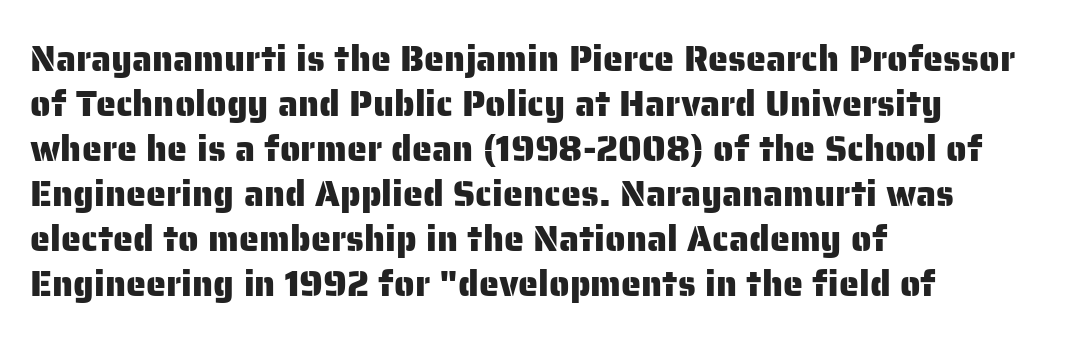
These lines keep a tight, regular rhythm from letter to letter. These lines sit exactly where default settings would place them. The text was rendered using a sans face with plain stroke endings. The font's upright variant was chosen for this text. Is this a fixed-width face? No — the glyphs have proportional, varying widths. The paragraph has a hard left edge and a soft right edge.
